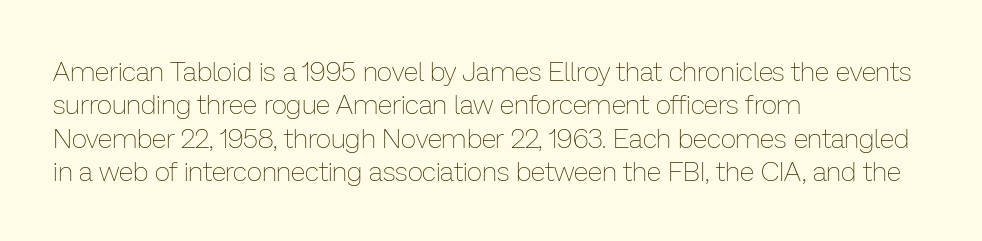
No letter is thick-stroked: the sample isn't bold. This rendering leaves character spacing at its baseline value. A bare baseline throughout the passage. Line beginnings align vertically; line endings do not. This sample uses an upright cut, with every glyph sitting square on the baseline.
